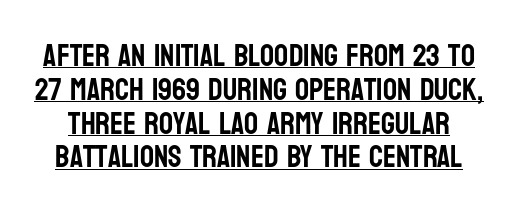
No feet cap the strokes, marking this as sans-serif type. Posture: straight, roman, zero tilt. Do the characters align in a grid? No, the font is proportional. The passage shown stacks its lines with hardly any gap. How are the letters spaced? Ordinarily, with no added tracking. The sample's only ornament is a line tracing under the words.
